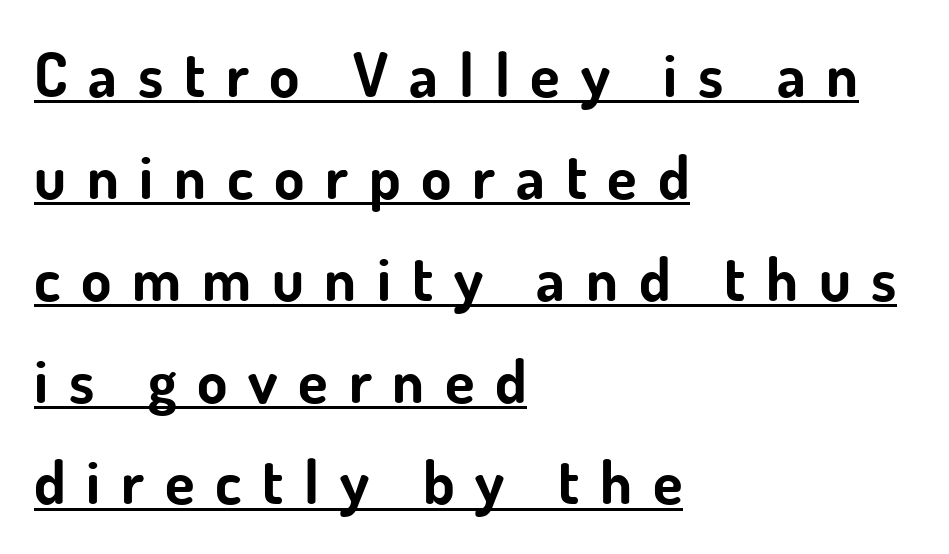
Which margin do the lines hug? The left one — the right edge is uneven. Think of a printed novel: that variable character pitch is what you see here. Underline: present. Are there feet on the stems? There aren't — it's a sans. These words are printed bold, with thick strokes throughout.
